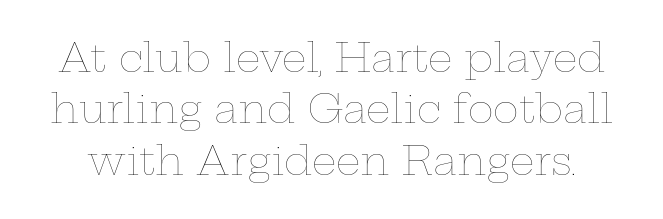
Q: Is the text bold? A: No.
Q: Is the text italic (slanted)? A: No, it is upright.
Q: Is the text underlined? A: No.
Q: Is the spacing between letters normal or unusually wide? A: Normal.
Q: Is the spacing between lines tight, normal or loose? A: Normal.
Q: Width (condensed, normal, or wide)? A: Wide.
Q: Stroke contrast? A: Low.
Q: x-height? A: Medium.
Q: Monospaced? A: No.
